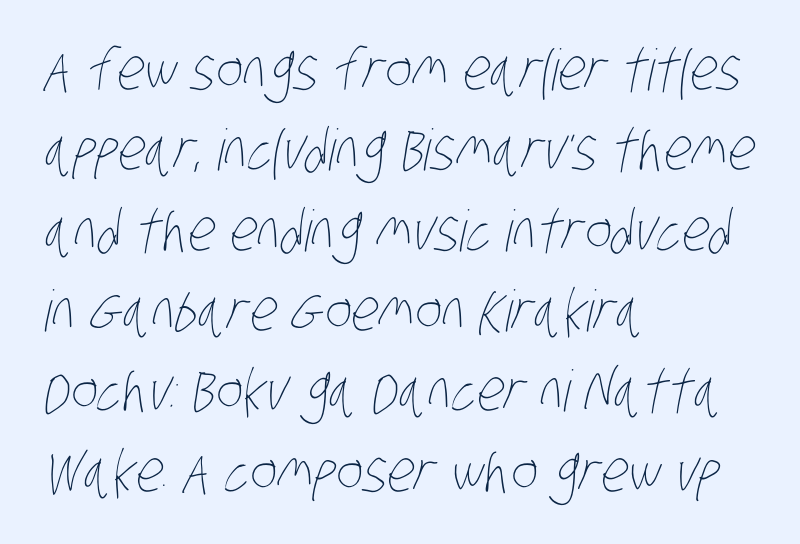
{"bold": "no", "weight": "thin", "width": "condensed", "stroke_contrast": "low", "x_height": "large", "monospaced": "no", "underline": "no", "align": "left", "line_spacing": "normal", "line_spacing_ratio": 1.41, "letter_spacing": "normal", "letter_spacing_em": 0.0, "glyph_px": 57}
